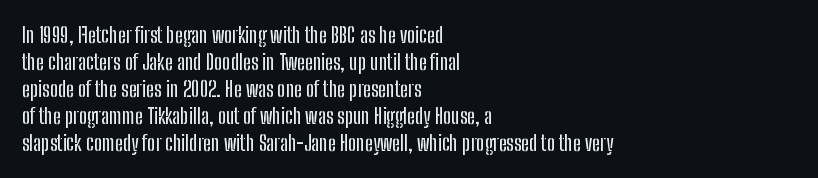
No word sits above an underline. Rendered with straight, roman letterforms. A typesetter would call this leading conventional body-copy spacing. Nothing unusual about the tracking: characters are spaced as the font intends. Line starts are locked; line ends wander.
